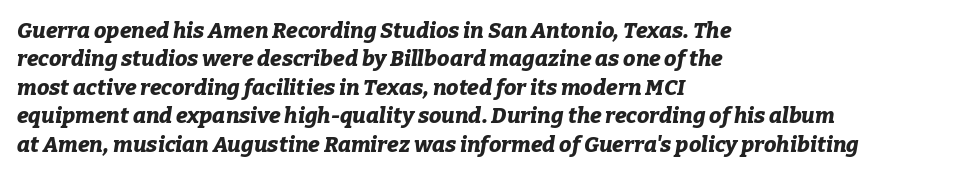
{"italic": "yes", "lean": "right", "slant_degrees": 9, "bold": "yes", "underline": "no", "align": "left", "line_spacing": "normal", "line_spacing_ratio": 1.29, "letter_spacing": "normal", "letter_spacing_em": 0.0, "glyph_px": 22}
